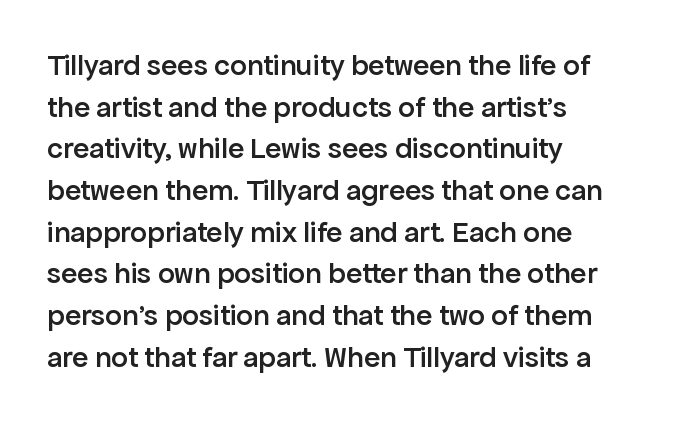
Q: Is the text bold? A: Semi-bold.
Q: Is the text italic (slanted)? A: No, it is upright.
Q: Is the typeface a serif or a sans-serif typeface? A: Sans-serif.
Q: Is the text underlined? A: No.
Q: How is the paragraph aligned? A: Left-aligned.
Q: Is the spacing between letters normal or unusually wide? A: Normal.
Q: Is the spacing between lines tight, normal or loose? A: Normal.
Q: Width (condensed, normal, or wide)? A: Normal.
Q: Stroke contrast? A: Low.
Q: x-height? A: Medium.
Q: Monospaced? A: No.
